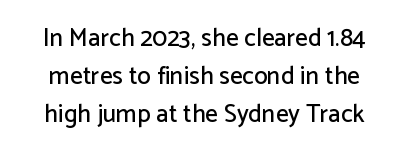
Q: Is the text italic (slanted)? A: No, it is upright.
Q: Is the text underlined? A: No.
Q: Is the spacing between letters normal or unusually wide? A: Normal.
Q: Is the spacing between lines tight, normal or loose? A: Normal.
